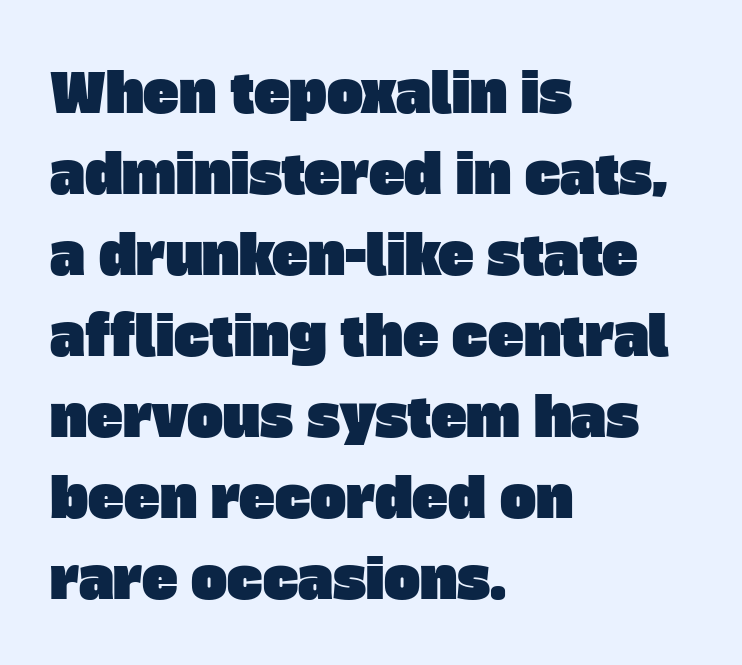
Q: Is the typeface a serif or a sans-serif typeface? A: Sans-serif.
Q: Is the text underlined? A: No.
Q: How is the paragraph aligned? A: Left-aligned.
Q: Is the spacing between letters normal or unusually wide? A: Normal.
Q: Is the spacing between lines tight, normal or loose? A: Normal.
Q: Width (condensed, normal, or wide)? A: Normal.
Q: Stroke contrast? A: Low.
Q: x-height? A: Large.
Q: Monospaced? A: No.
